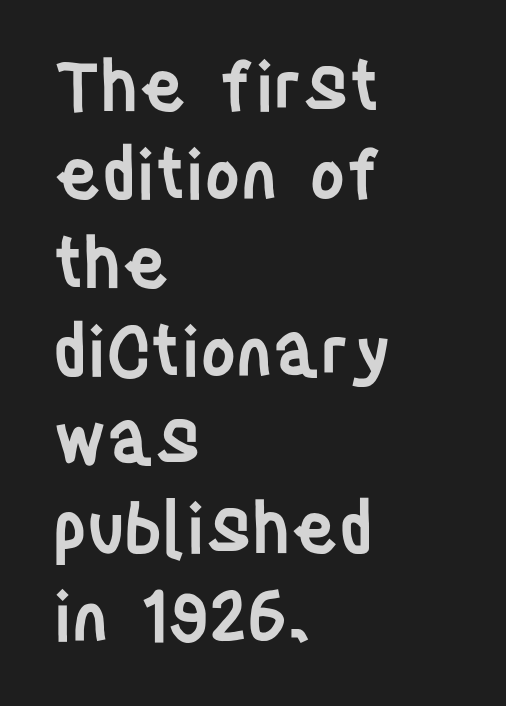
{"serif": "no", "italic": "no", "bold": "semi", "weight": "semibold", "width": "condensed", "stroke_contrast": "low", "x_height": "large", "monospaced": "no", "underline": "no", "align": "left", "line_spacing": "normal", "line_spacing_ratio": 1.28, "letter_spacing": "normal", "letter_spacing_em": 0.0, "glyph_px": 69}
